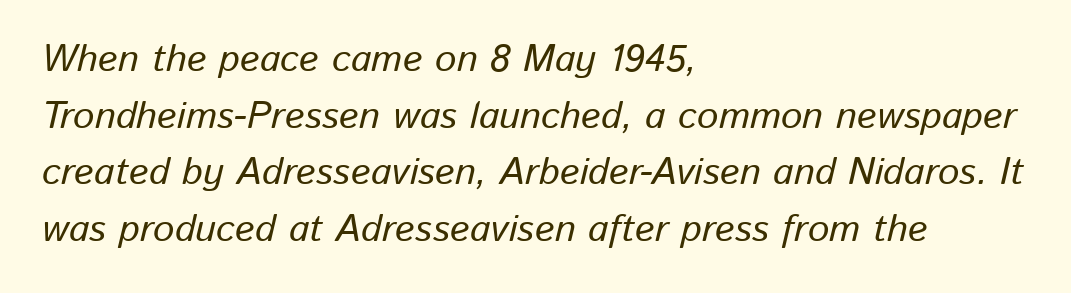
{"italic": "yes", "lean": "right", "slant_degrees": 13, "width": "normal", "stroke_contrast": "low", "x_height": "medium", "monospaced": "no", "underline": "no", "align": "left", "line_spacing": "normal", "line_spacing_ratio": 1.49, "letter_spacing": "normal", "letter_spacing_em": 0.0, "glyph_px": 38}
